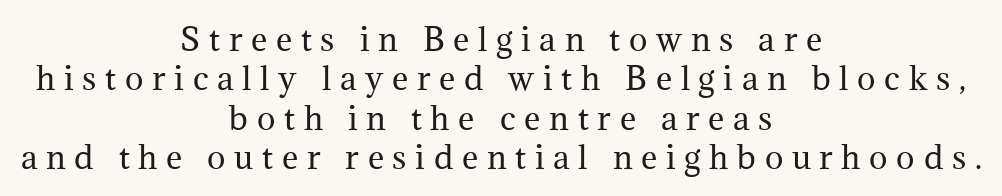
{"serif": "yes", "italic": "no", "bold": "no", "weight": "regular", "width": "normal", "stroke_contrast": "medium", "x_height": "medium", "monospaced": "no", "underline": "no", "align": "center", "line_spacing": "normal", "line_spacing_ratio": 1.27, "letter_spacing": "wide", "letter_spacing_em": 0.28, "glyph_px": 31}
